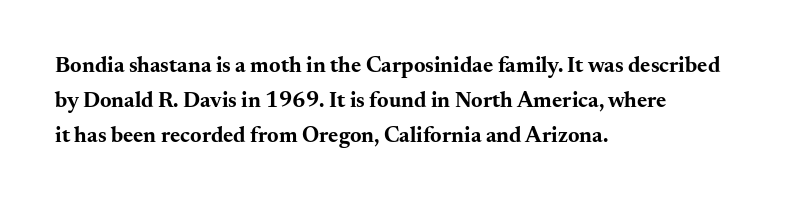
Horizontal bands of white between lines are of average thickness. The rendering keeps characters at their native spacing. Line beginnings align vertically; line endings do not. The font is running at its bold setting. No italicization has been applied; the sample stays upright.
